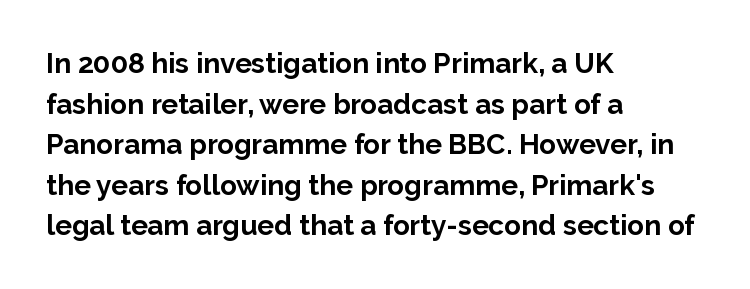
Q: Is the text bold? A: Yes.
Q: Is the text italic (slanted)? A: No, it is upright.
Q: Is the typeface a serif or a sans-serif typeface? A: Sans-serif.
Q: Is the text underlined? A: No.
Q: How is the paragraph aligned? A: Left-aligned.
Q: Is the spacing between letters normal or unusually wide? A: Normal.
Q: Is the spacing between lines tight, normal or loose? A: Normal.
Q: Width (condensed, normal, or wide)? A: Normal.
Q: Stroke contrast? A: Low.
Q: x-height? A: Medium.
Q: Monospaced? A: No.
